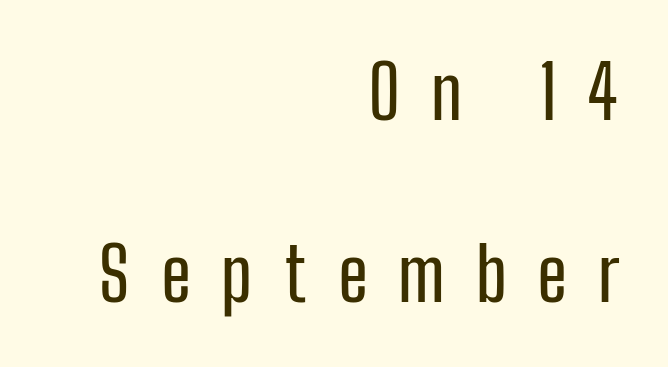
Q: Is the text italic (slanted)? A: No, it is upright.
Q: Is the typeface a serif or a sans-serif typeface? A: Sans-serif.
Q: Is the text underlined? A: No.
Q: How is the paragraph aligned? A: Right-aligned.
Q: Is the spacing between letters normal or unusually wide? A: Unusually wide.
Q: Is the spacing between lines tight, normal or loose? A: Loose.
Q: Width (condensed, normal, or wide)? A: Condensed.
Q: Stroke contrast? A: Low.
Q: x-height? A: Medium.
Q: Monospaced? A: No.
